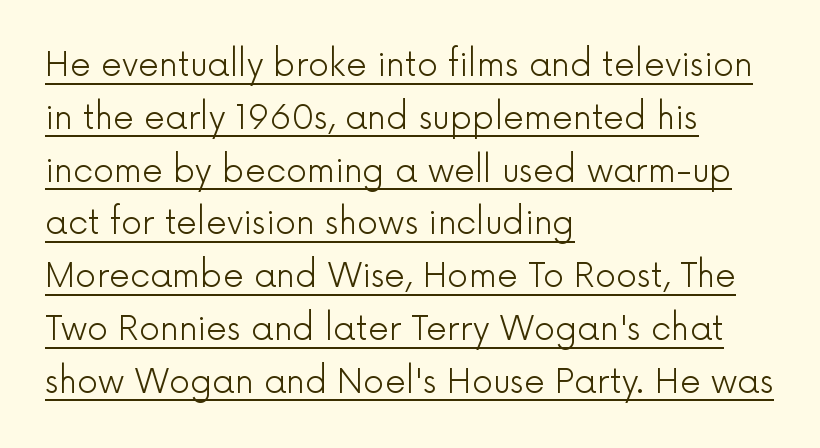
Q: Is the text bold? A: No.
Q: Is the text italic (slanted)? A: No, it is upright.
Q: Is the typeface a serif or a sans-serif typeface? A: Sans-serif.
Q: Is the text underlined? A: Yes.
Q: How is the paragraph aligned? A: Left-aligned.
Q: Is the spacing between letters normal or unusually wide? A: Normal.
Q: Is the spacing between lines tight, normal or loose? A: Normal.
Q: Width (condensed, normal, or wide)? A: Normal.
Q: x-height? A: Medium.
Q: Monospaced? A: No.
